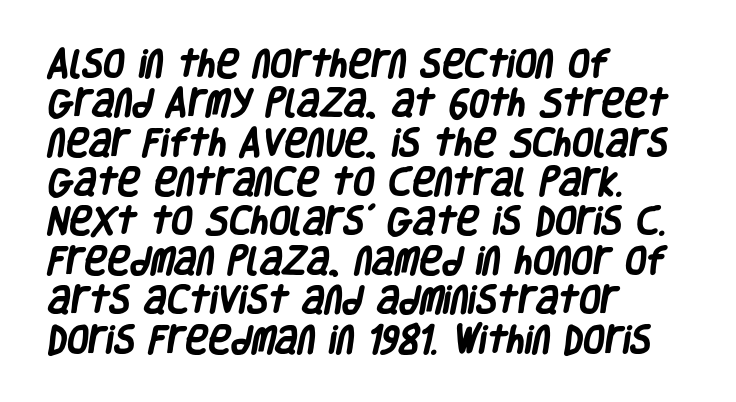
Q: Is the text bold? A: Yes.
Q: Is the typeface a serif or a sans-serif typeface? A: Sans-serif.
Q: Is the text underlined? A: No.
Q: How is the paragraph aligned? A: Left-aligned.
Q: Is the spacing between letters normal or unusually wide? A: Normal.
Q: Is the spacing between lines tight, normal or loose? A: Normal.
Q: Width (condensed, normal, or wide)? A: Condensed.
Q: Stroke contrast? A: Low.
Q: x-height? A: Large.
Q: Monospaced? A: No.
